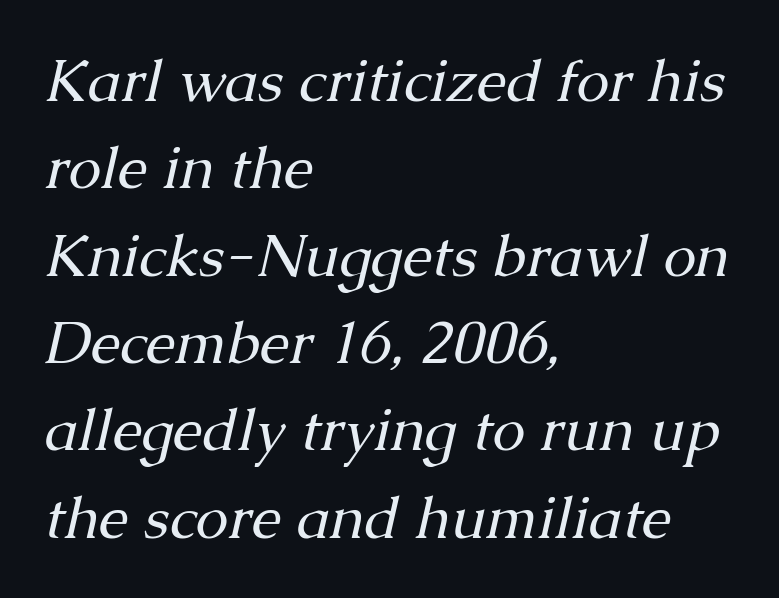
Compared with ordinary roman type, these characters are visibly tilted. The letters advance in unequal steps, a hallmark of proportional type. Has an underline been added? It has not. The designer left line spacing at the default. The letters sit at their default tracking, neither squeezed nor spread. Little horizontal feet cap the strokes, marking this as serif type.
